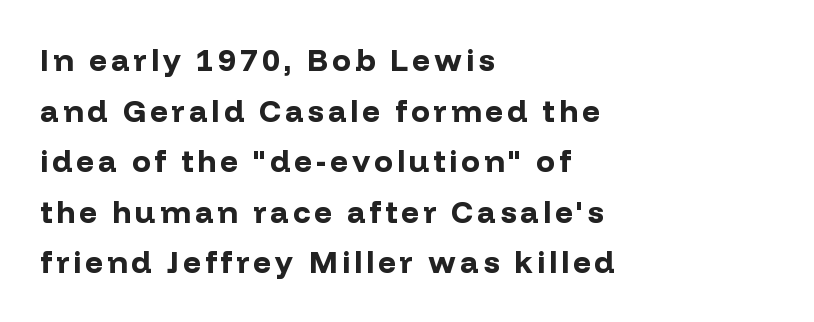
A typesetter would call this leading conventional body-copy spacing. Its strokes are broad and dark, the hallmark of bold type. Tall strokes in this sample are plumb rather than angled. Notice how the passage keeps a crisp vertical edge on the left only.
